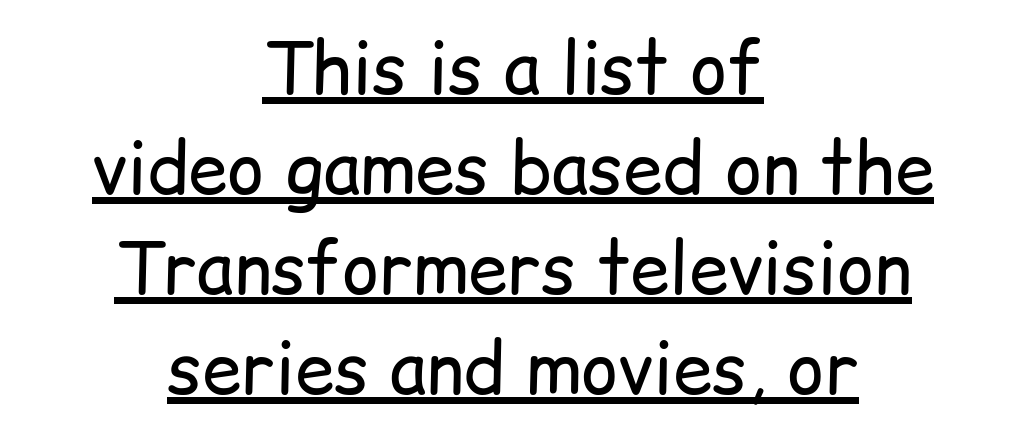
{"serif": "no", "italic": "no", "bold": "no", "weight": "regular", "width": "normal", "stroke_contrast": "low", "x_height": "medium", "monospaced": "no", "underline": "yes", "align": "center", "line_spacing": "normal", "line_spacing_ratio": 1.41, "letter_spacing": "normal", "letter_spacing_em": 0.0, "glyph_px": 71}
